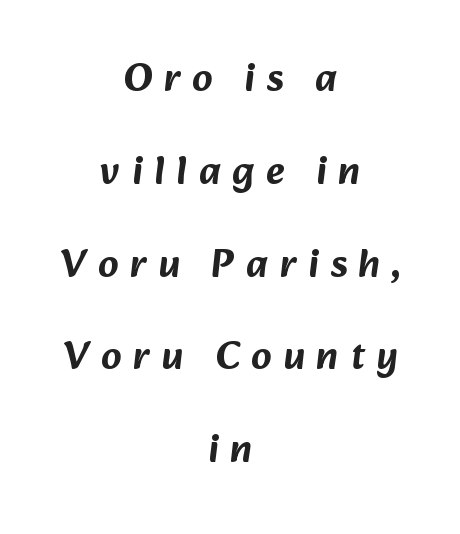
The passage shown stacks its lines with a broad gap. Does extra space separate the letters? Yes, quite a lot of it. Each letter keeps its own natural width here, so spacing adapts to shape. Is the block centered? Yes — each line is placed symmetrically about the middle.
